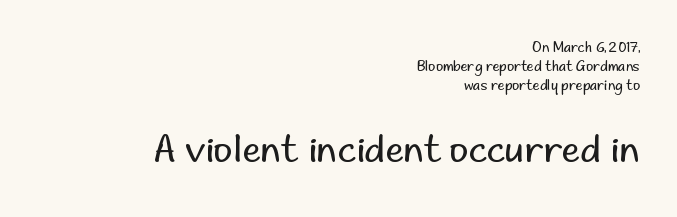
Unlike a traditional serif, this face leaves its strokes unadorned. Is the block centered? No — it sits flush against the right margin. Compare the two chunks: the lower has the greater cap height. Quick note: underline off. One glance says typical: line gaps are just what's usual. The passage shown is typed in a proportional face where columns would drift.
